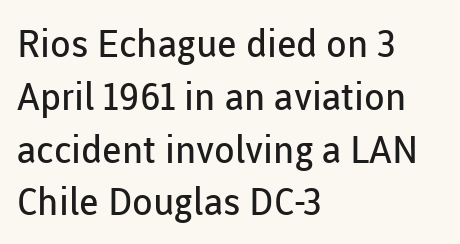
Q: Is the text bold? A: No.
Q: Is the text italic (slanted)? A: No, it is upright.
Q: Is the typeface a serif or a sans-serif typeface? A: Sans-serif.
Q: Is the text underlined? A: No.
Q: How is the paragraph aligned? A: Left-aligned.
Q: Is the spacing between letters normal or unusually wide? A: Normal.
Q: Is the spacing between lines tight, normal or loose? A: Normal.
Q: Width (condensed, normal, or wide)? A: Normal.
Q: Stroke contrast? A: Low.
Q: x-height? A: Medium.
Q: Monospaced? A: No.
